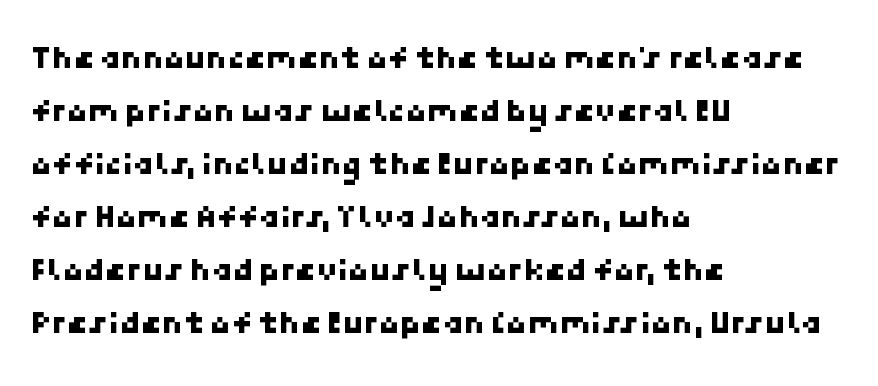
Q: Is the typeface a serif or a sans-serif typeface? A: Sans-serif.
Q: Is the text underlined? A: No.
Q: How is the paragraph aligned? A: Left-aligned.
Q: Is the spacing between letters normal or unusually wide? A: Normal.
Q: Is the spacing between lines tight, normal or loose? A: Normal.
Q: Width (condensed, normal, or wide)? A: Normal.
Q: Stroke contrast? A: Low.
Q: x-height? A: Medium.
